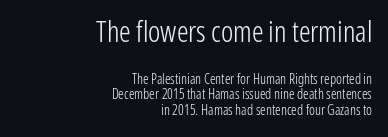
{"serif": "no", "italic": "no", "bold": "no", "weight": "light", "width": "condensed", "stroke_contrast": "low", "x_height": "medium", "monospaced": "no", "underline": "no", "align": "right", "line_spacing": "tight", "line_spacing_ratio": 1.1, "letter_spacing": "normal", "letter_spacing_em": 0.0, "larger_block": "first", "size_ratio": 2.07, "glyph_px": 29}
